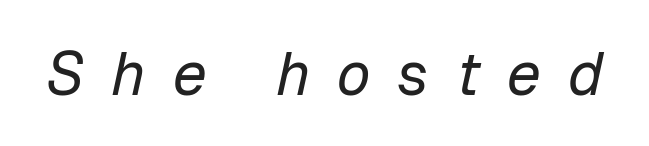
Q: Is the text bold? A: No.
Q: Is the text italic (slanted)? A: Yes, it leans right by about 12 degrees.
Q: Is the text underlined? A: No.
Q: Is the spacing between letters normal or unusually wide? A: Unusually wide.
Q: Width (condensed, normal, or wide)? A: Normal.
Q: Stroke contrast? A: Low.
Q: x-height? A: Medium.
Q: Monospaced? A: No.
